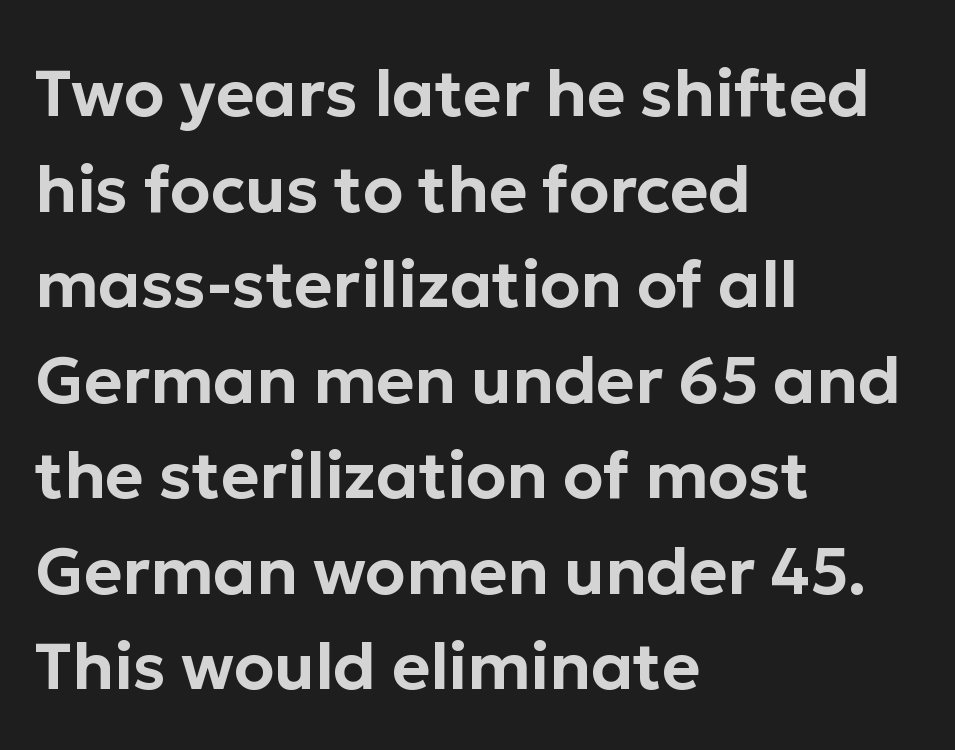
Font category for this specimen: sans-serif. Caption: standard tracking, unaltered. The rendering uses natural spacing where letterforms have individual widths. This block has exactly the height ordinary leading produces. The text block is weighted toward the left margin, trailing off unevenly rightward.
